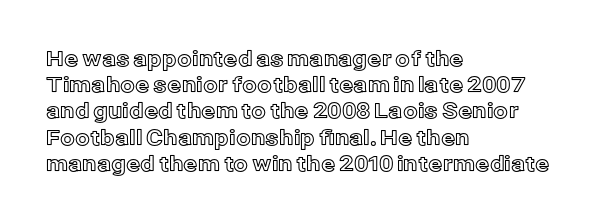
A typesetter would call this leading conventional body-copy spacing. Upright lettering throughout. This rendering uses left alignment, leaving the right contour irregular. The letterforms sit shoulder to shoulder at normal distance. Decoration check: the copy has no underline.
